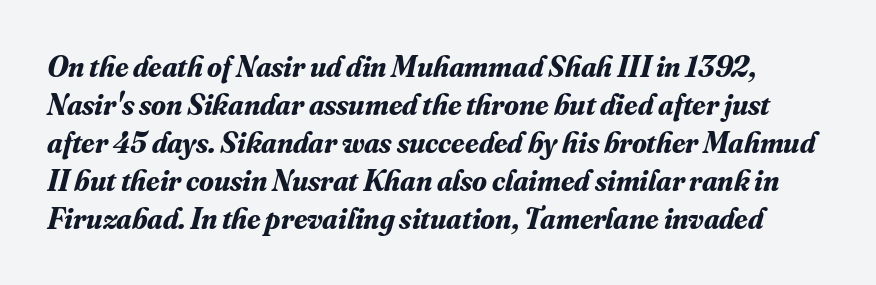
{"serif": "yes", "italic": "yes", "lean": "right", "slant_degrees": 16, "bold": "yes", "weight": "bold", "width": "normal", "stroke_contrast": "medium", "x_height": "small", "monospaced": "no", "underline": "no", "line_spacing": "normal", "line_spacing_ratio": 1.27, "letter_spacing": "normal", "letter_spacing_em": 0.0, "glyph_px": 30}
